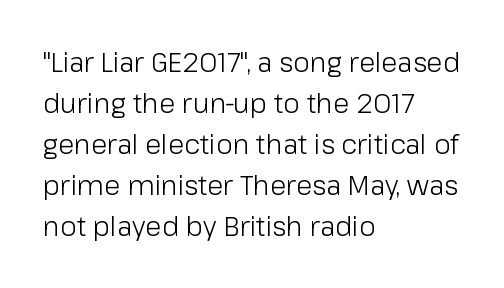
On a weight scale, this lands at 450 or below. The passage shown has conventional tracking throughout. A normal amount of white space separates one row of letters from the next. The rag falls on the right side of this text block.
